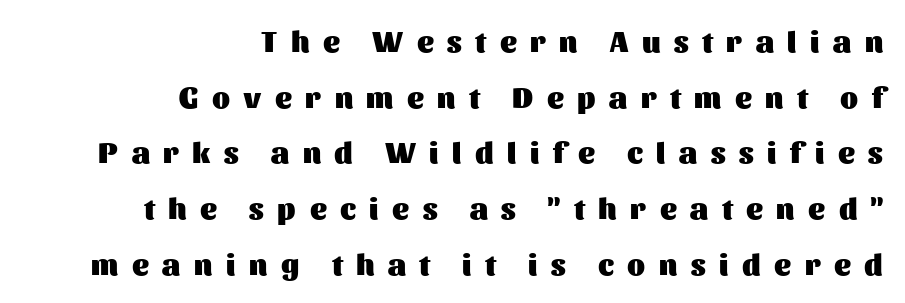
{"serif": "no", "italic": "no", "bold": "yes", "weight": "heavy", "width": "normal", "stroke_contrast": "medium", "x_height": "medium", "monospaced": "no", "underline": "no", "align": "right", "line_spacing": "loose", "line_spacing_ratio": 1.92, "letter_spacing": "wide", "letter_spacing_em": 0.47, "glyph_px": 29}
